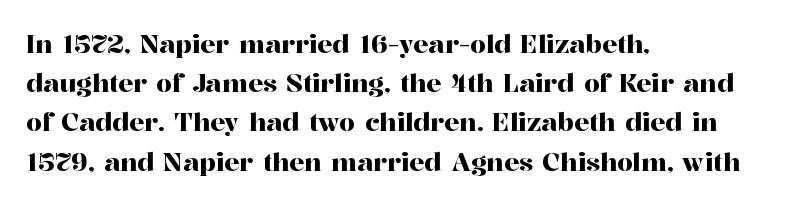
The image shows 25 px text type, upright; set left-aligned, normal line spacing (1.57x), normal letter spacing, not underlined.
